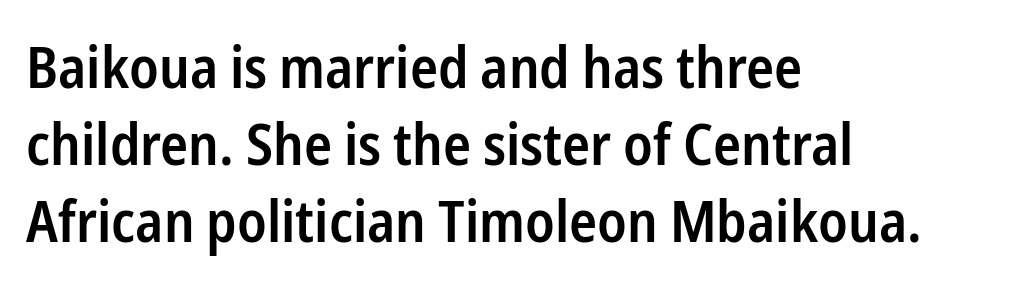
Q: Is the text bold? A: Semi-bold.
Q: Is the text italic (slanted)? A: No, it is upright.
Q: Is the typeface a serif or a sans-serif typeface? A: Sans-serif.
Q: Is the text underlined? A: No.
Q: How is the paragraph aligned? A: Left-aligned.
Q: Is the spacing between letters normal or unusually wide? A: Normal.
Q: Is the spacing between lines tight, normal or loose? A: Normal.
Q: Width (condensed, normal, or wide)? A: Condensed.
Q: Stroke contrast? A: Low.
Q: x-height? A: Medium.
Q: Monospaced? A: No.
